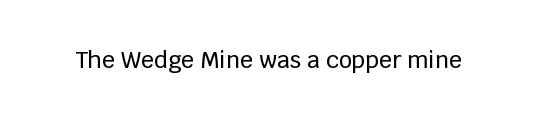
{"italic": "no", "underline": "no", "letter_spacing": "normal", "letter_spacing_em": 0.0, "glyph_px": 23}
